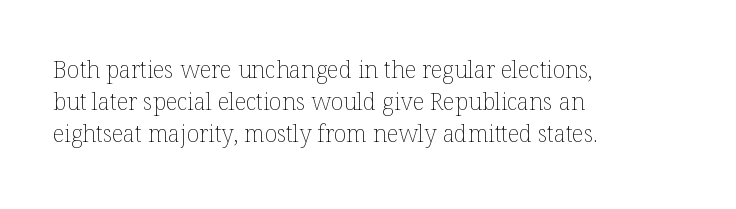
The image shows 23 px text type, upright; set left-aligned, normal line spacing (1.4x), normal letter spacing, not underlined.
